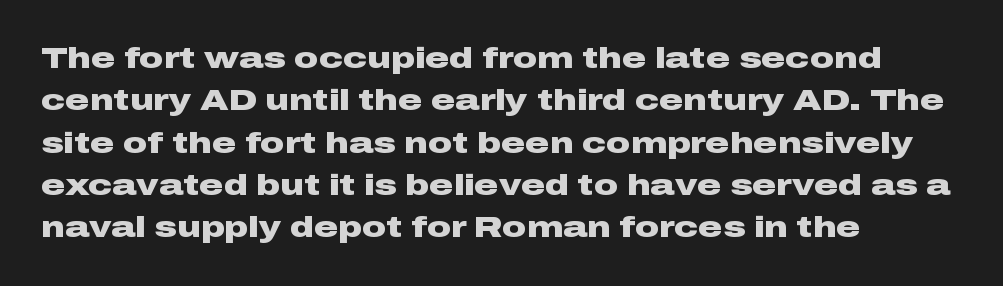
Typographically, this falls in the sans-serif category. Think of a printed novel: that variable character pitch is what you see here. Does extra space separate the letters? No, they use regular spacing. How would I describe the line gaps? Plain and ordinary. Casual observation: everything's shoved over to the left. Plenty of ink on the page — the face is bold.
